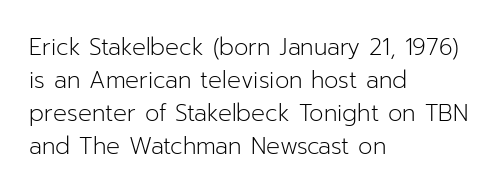
Honestly, the row spacing looks completely unremarkable. Caption: face not bold, strokes unweighted. Posture: vertical. This rendering features lettering with no underline. The setting favours the left margin, as ordinary paragraphs usually do.
